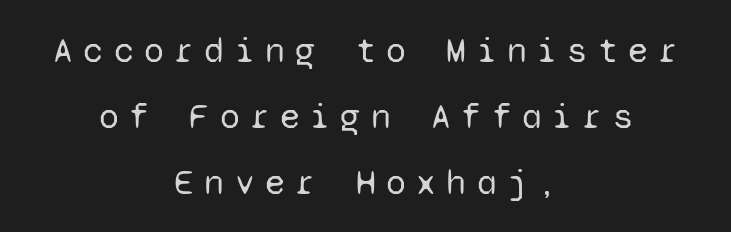
Weight: regular or lighter. Upright lettering throughout. Leftover space on each line is divided equally before and after the words. Letterform terminals end flat and unadorned throughout the passage.
